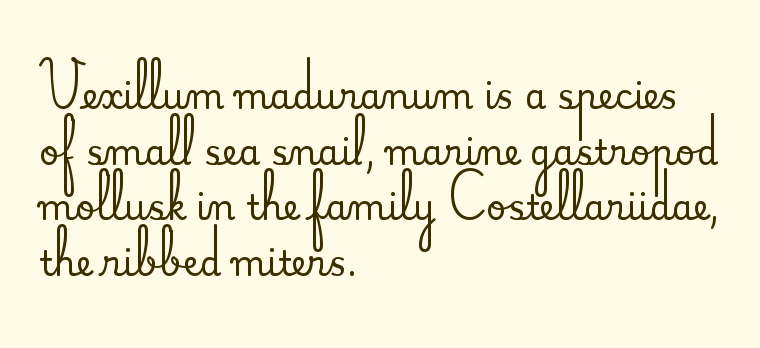
In terms of letterform style, serifs are clearly present. Glance below the letters and you will spot only blank space. The rag falls on the right side of this text block. Is the letter spacing exaggerated? No — it looks like the ordinary default. Note the varied advance widths — an 'i' is clearly narrower than an 'm'.
